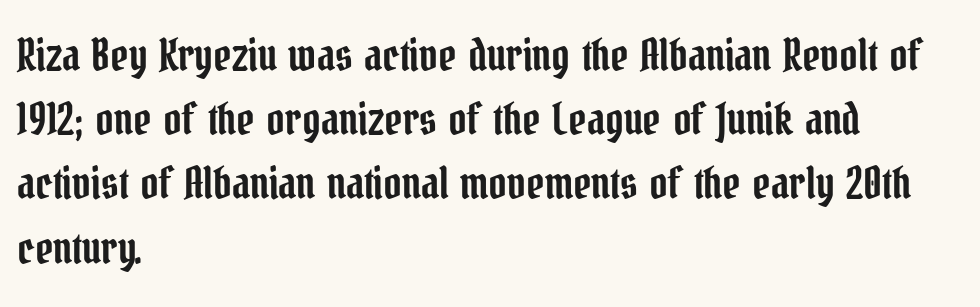
Looks like regular typesetting: each glyph gets only the width it needs. This sample uses plain, unmodified letter spacing. Students, observe: this is what conventionally led text looks like. The rendering anchors every line to the left-hand side.
